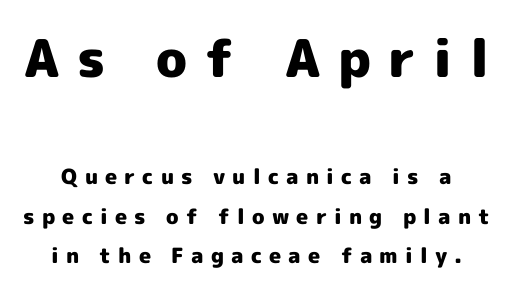
In terms of posture, this sample is upright. To sum up the face: it is a sans, with no serifs. Check under the words: just untouched page. These lines are rendered in a variable-pitch font. Type size steps down from the first block to the second.
